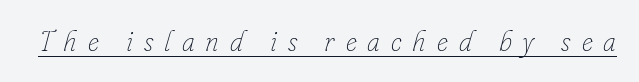
Q: Is the text bold? A: No.
Q: Is the text italic (slanted)? A: Yes, it leans right by about 16 degrees.
Q: Is the text underlined? A: Yes.
Q: Is the spacing between letters normal or unusually wide? A: Unusually wide.
Q: Width (condensed, normal, or wide)? A: Normal.
Q: Stroke contrast? A: Low.
Q: x-height? A: Small.
Q: Monospaced? A: No.
